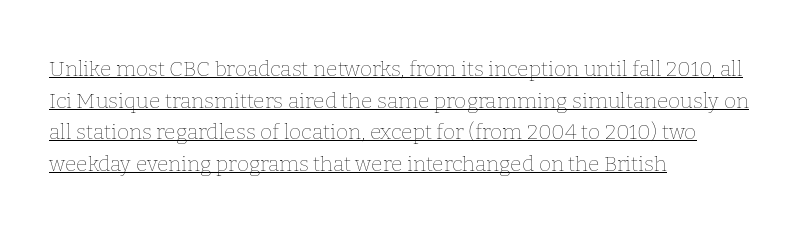
The weight tops out at a normal text grade. Which margin do the lines hug? The left one — the right edge is uneven. Looks like someone drew a line under every word here. This sample uses plain, unmodified letter spacing. This is roman type, the default non-slanted kind.
